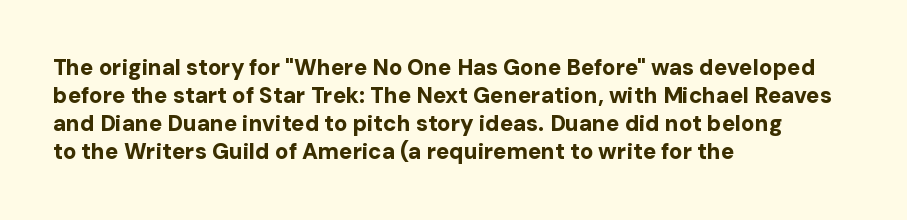
Q: Is the text bold? A: Yes.
Q: Is the text italic (slanted)? A: No, it is upright.
Q: Is the text underlined? A: No.
Q: How is the paragraph aligned? A: Left-aligned.
Q: Is the spacing between letters normal or unusually wide? A: Normal.
Q: Is the spacing between lines tight, normal or loose? A: Normal.
